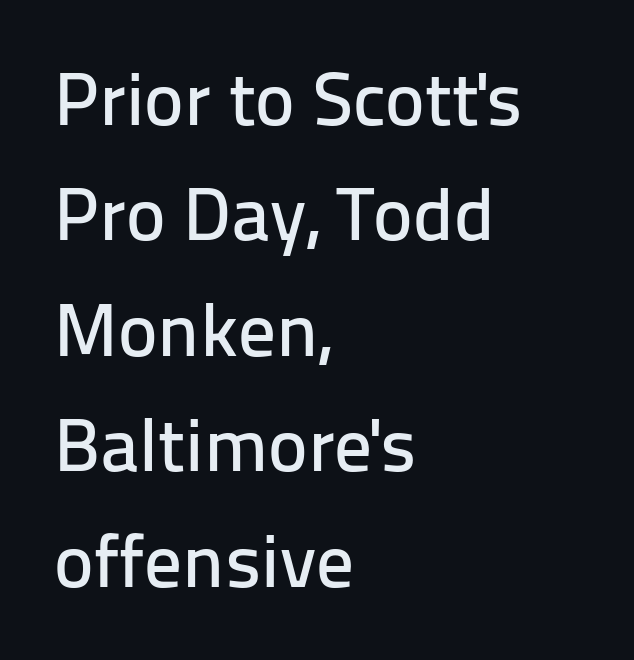
The image shows 75 px sans-serif type, upright; set left-aligned, normal line spacing (1.54x), normal letter spacing, not underlined; low stroke contrast and a medium x-height.
